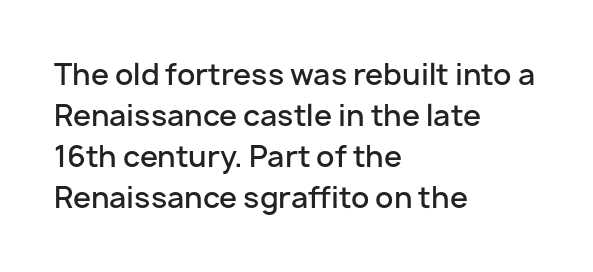
A bit beefed up — I'd call it semibold rather than bold. Characters follow at the spacing the type designer built in. Font category for this specimen: sans-serif. Each row of text sits above clean, open space. Tall strokes in this sample are plumb rather than angled. The designer left line spacing at the default.
